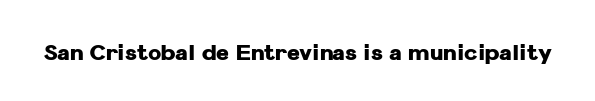
Q: Is the text bold? A: Yes.
Q: Is the text italic (slanted)? A: No, it is upright.
Q: Is the text underlined? A: No.
Q: Is the spacing between letters normal or unusually wide? A: Normal.
